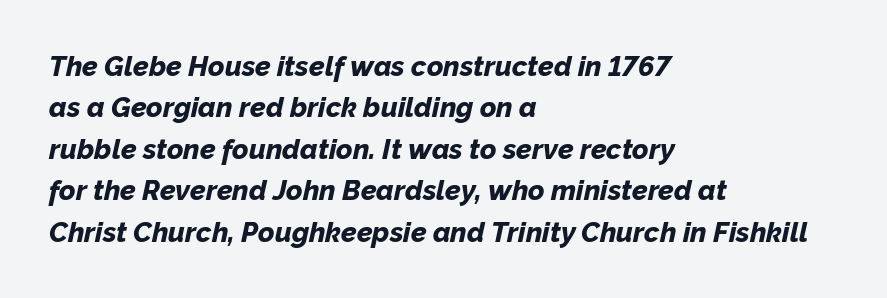
{"italic": "yes", "lean": "right", "slant_degrees": 12, "bold": "yes", "weight": "bold", "width": "normal", "stroke_contrast": "low", "x_height": "medium", "monospaced": "no", "underline": "no", "align": "left", "line_spacing": "normal", "line_spacing_ratio": 1.48, "letter_spacing": "normal", "letter_spacing_em": 0.0, "glyph_px": 28}
